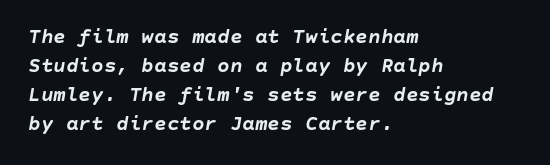
The image shows 21 px bold type, italic (leaning right); set left-aligned, normal line spacing (1.38x), normal letter spacing, not underlined.
